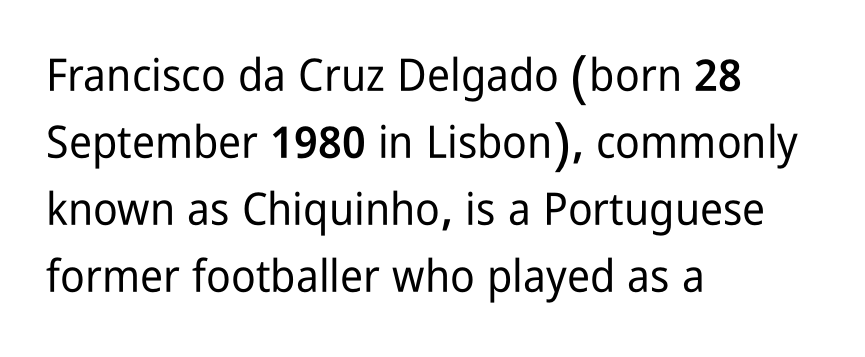
Vertically, the passage feels balanced, rows spaced as you'd expect. Ascenders rise straight up at ninety degrees. These lines stack with their left ends in a neat column. Type without underlining. The passage shown is typed in a proportional face where columns would drift. The type is set solid horizontally, with unmodified tracking.
